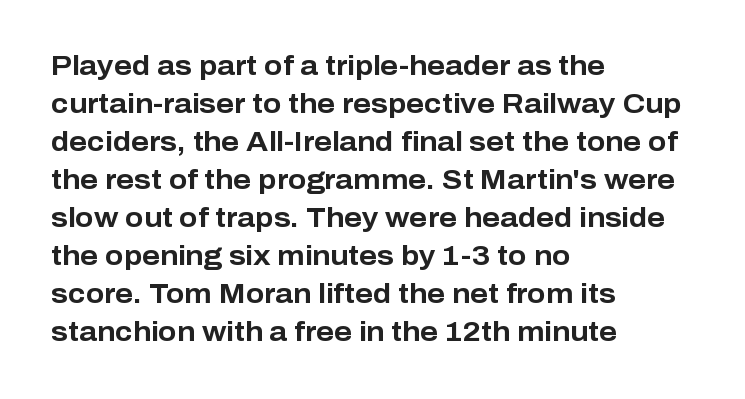
The image shows 27 px bold type, upright; set left-aligned, normal line spacing (1.41x), normal letter spacing, not underlined.
